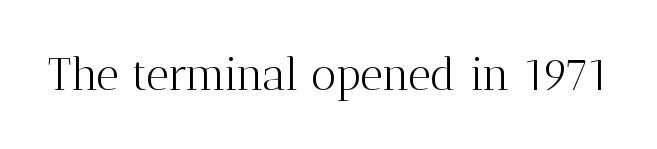
Nobody drew a line under any word here. Each letter's strokes conclude with small projecting serifs. Character widths vary here, with narrow letters taking less room than wide ones. Does extra space separate the letters? No, they use regular spacing. Nope, not italic — everything's standing straight.
